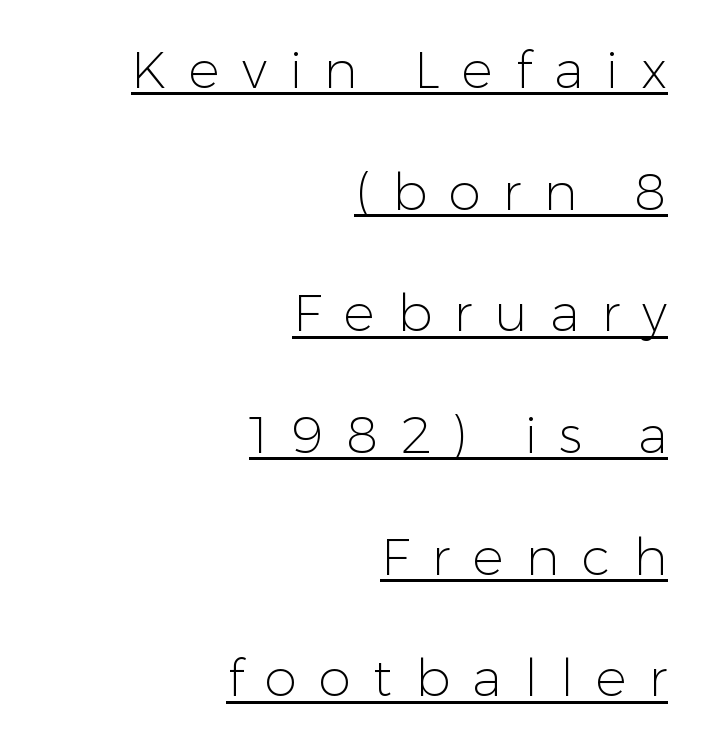
{"serif": "no", "italic": "no", "bold": "no", "weight": "light", "width": "normal", "stroke_contrast": "low", "x_height": "medium", "monospaced": "no", "underline": "yes", "align": "right", "line_spacing": "loose", "line_spacing_ratio": 2.34, "letter_spacing": "wide", "letter_spacing_em": 0.43, "glyph_px": 52}
